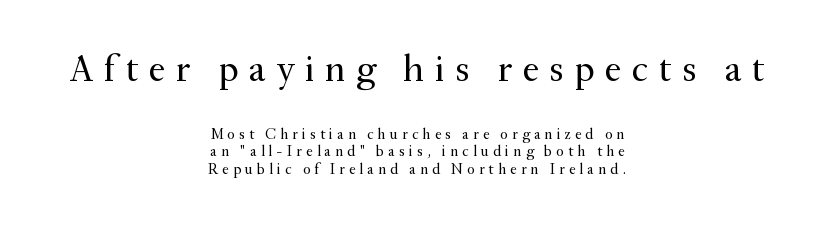
Substantial extra tracking has been applied to these lines. Serif or sans? Serif — the stroke terminals have little feet. The text block is weighted toward neither margin, spreading evenly from the middle. The passage shown begins with its larger block and ends with its smaller one. Descenders are the only things crossing below the line.
